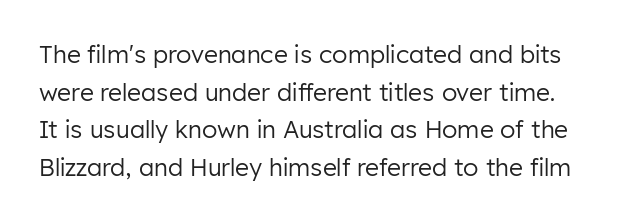
Q: Is the text bold? A: No.
Q: Is the text italic (slanted)? A: No, it is upright.
Q: Is the text underlined? A: No.
Q: Is the spacing between letters normal or unusually wide? A: Normal.
Q: Is the spacing between lines tight, normal or loose? A: Normal.
